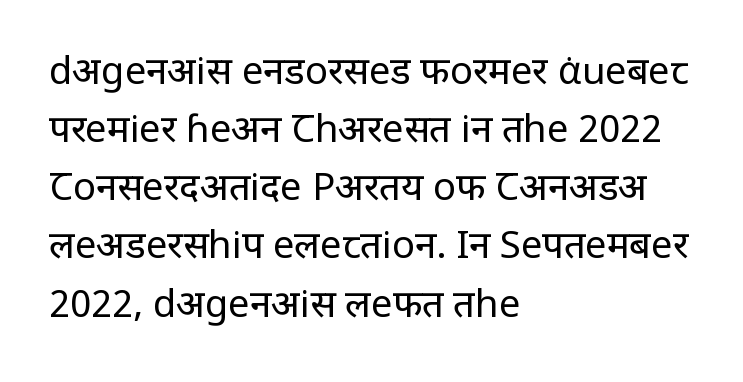
Horizontal bands of white between lines are of average thickness. The setting favours the left margin, as ordinary paragraphs usually do. Every character sits straight up, as roman type does. Nobody drew a line under any word here. Observe the ordinary spacing: letters are neighbours, not strangers. You could not count columns in this text — the font is proportionally spaced.
